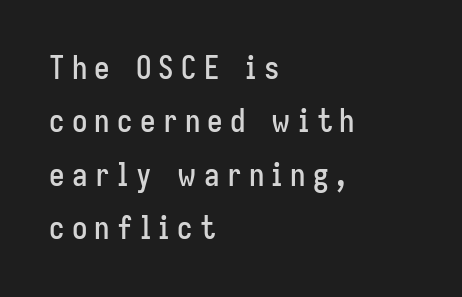
{"serif": "no", "italic": "no", "width": "condensed", "stroke_contrast": "low", "x_height": "medium", "monospaced": "no", "underline": "no", "align": "left", "line_spacing_ratio": 1.72, "letter_spacing": "wide", "letter_spacing_em": 0.23, "glyph_px": 31}
